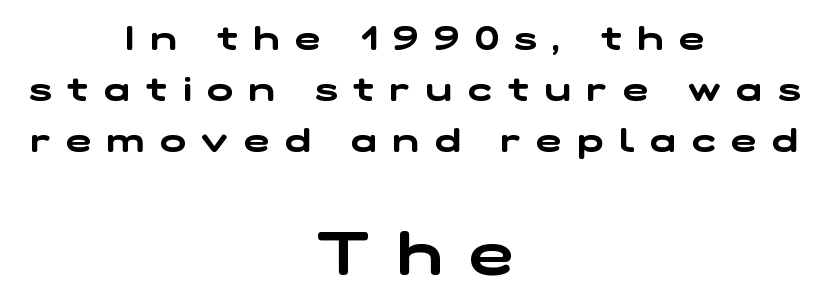
To sum up the face: it is a sans, with no serifs. The more generous point size was reserved for the lower chunk. The rag falls on both sides of this text block equally. Decoration check: the copy has no underline. These lines have a slow, spaced-out rhythm from letter to letter. Do the characters align in a grid? No, the font is proportional.
